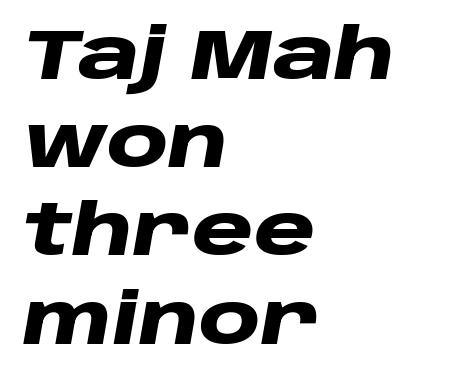
The image shows 70 px heavy, wide type, italic (leaning right); set left-aligned, normal line spacing (1.26x), normal letter spacing, not underlined; low stroke contrast and a large x-height.
